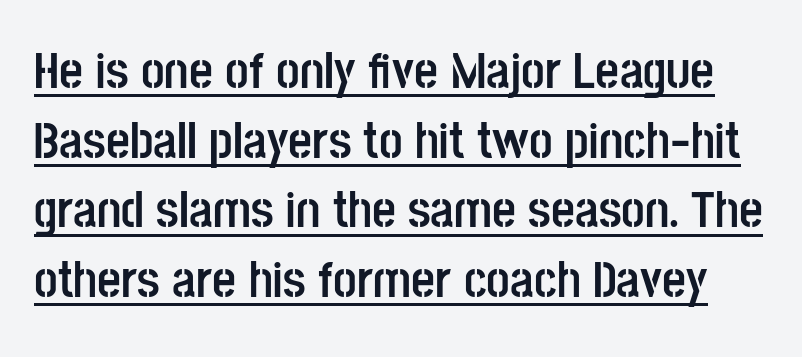
Q: Is the text bold? A: Yes.
Q: Is the text italic (slanted)? A: No, it is upright.
Q: Is the typeface a serif or a sans-serif typeface? A: Sans-serif.
Q: Is the text underlined? A: Yes.
Q: Is the spacing between letters normal or unusually wide? A: Normal.
Q: Is the spacing between lines tight, normal or loose? A: Normal.
Q: Width (condensed, normal, or wide)? A: Condensed.
Q: Stroke contrast? A: Low.
Q: x-height? A: Large.
Q: Monospaced? A: No.
